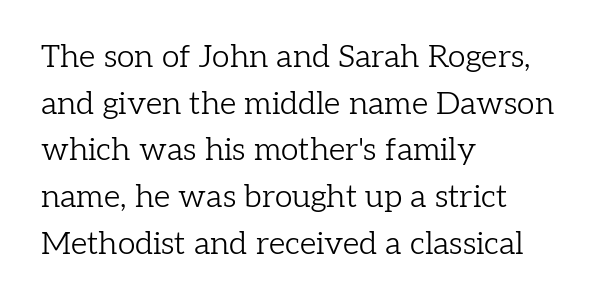
Q: Is the text bold? A: No.
Q: Is the text italic (slanted)? A: No, it is upright.
Q: Is the typeface a serif or a sans-serif typeface? A: Serif.
Q: Is the text underlined? A: No.
Q: How is the paragraph aligned? A: Left-aligned.
Q: Is the spacing between letters normal or unusually wide? A: Normal.
Q: Is the spacing between lines tight, normal or loose? A: Normal.
Q: Width (condensed, normal, or wide)? A: Normal.
Q: Stroke contrast? A: Low.
Q: x-height? A: Medium.
Q: Monospaced? A: No.
